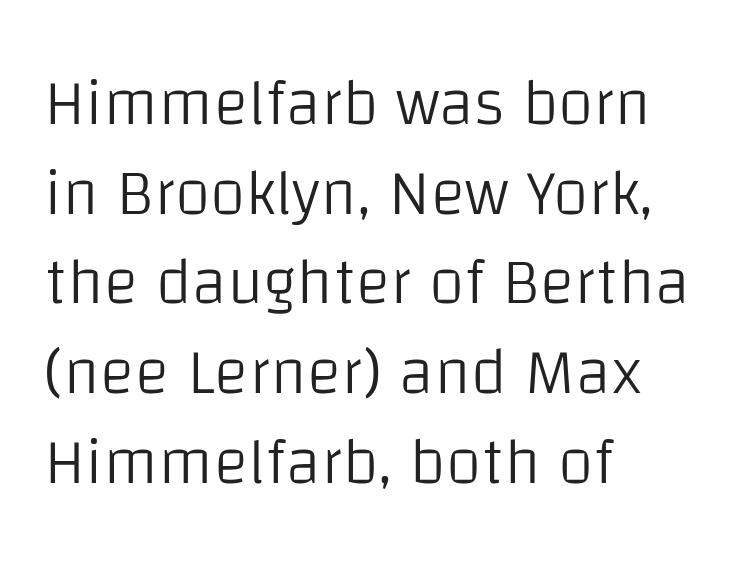
The image shows 65 px light sans-serif type, upright; set left-aligned, normal line spacing (1.38x), normal letter spacing, not underlined; low stroke contrast and a large x-height.
